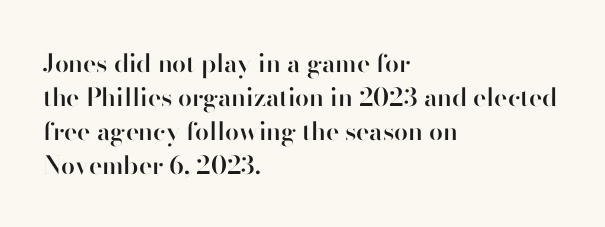
{"italic": "no", "bold": "semi", "underline": "no", "align": "left", "line_spacing": "normal", "line_spacing_ratio": 1.36, "letter_spacing": "normal", "letter_spacing_em": 0.0, "glyph_px": 25}
